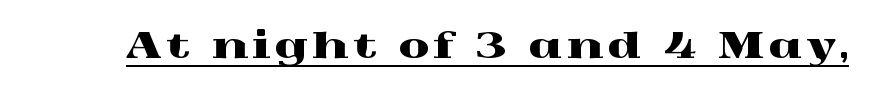
Do the characters align in a grid? No, the font is proportional. The sample's only ornament is a line tracing under the words. The face used here is seriffed, in the tradition of book romans. Unlike italic type, these characters show no tilt at all.
